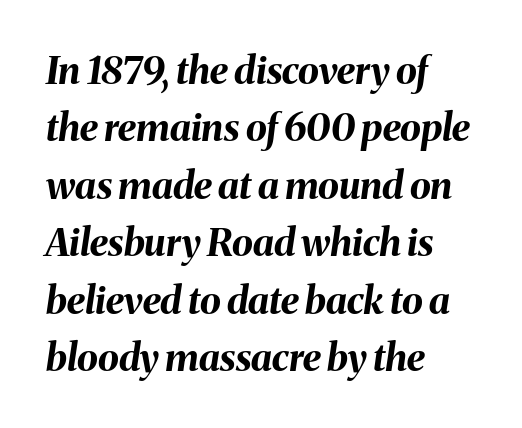
{"italic": "yes", "lean": "right", "slant_degrees": 8, "bold": "yes", "weight": "bold", "width": "normal", "stroke_contrast": "medium", "x_height": "medium", "monospaced": "no", "underline": "no", "align": "left", "line_spacing": "normal", "line_spacing_ratio": 1.51, "letter_spacing": "normal", "letter_spacing_em": 0.0, "glyph_px": 38}
